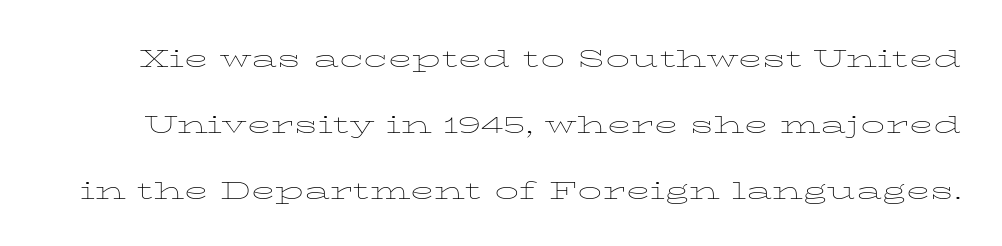
Is the letter spacing exaggerated? No — it looks like the ordinary default. Posture: upright roman. The font sits on the lighter half of the weight spectrum, regular included. Vertically, the passage feels expansive, rows floating well apart. The letters advance in unequal steps, a hallmark of proportional type. The passage shown is not underscored anywhere.
